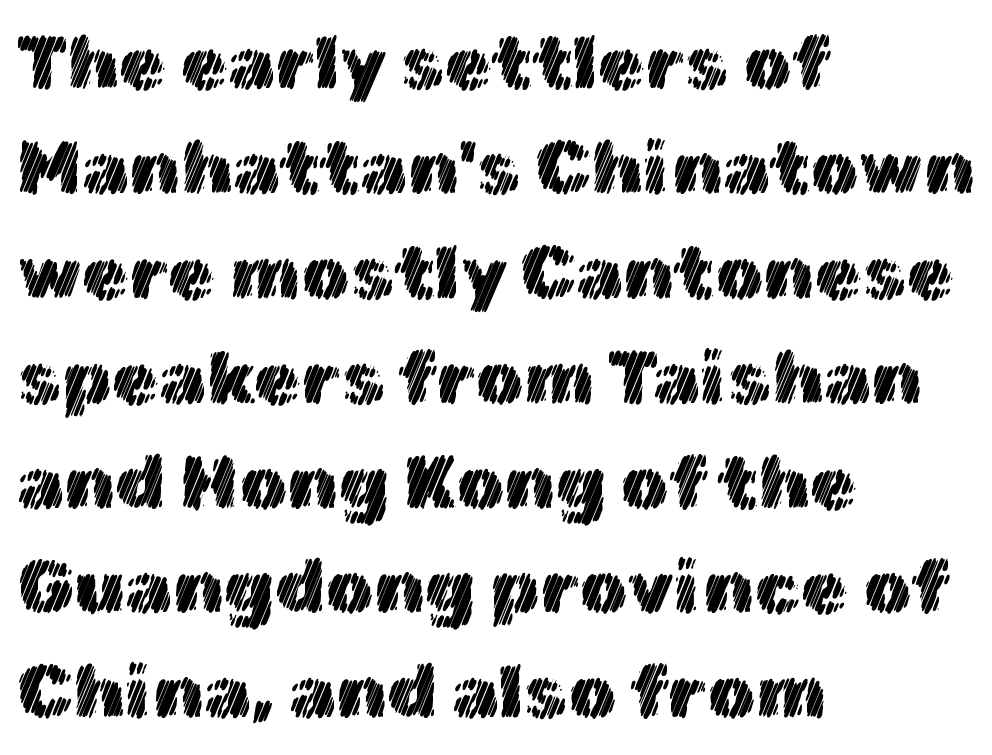
Words float on clear page, feet unadorned. Is the letter spacing exaggerated? No — it looks like the ordinary default. Notice how descenders clear the ascenders below comfortably — that's standard leading. Here the designer chose a conventional face with non-uniform glyph widths. The axis of the letterforms is exactly vertical. The paragraph has a hard left edge and a soft right edge.
